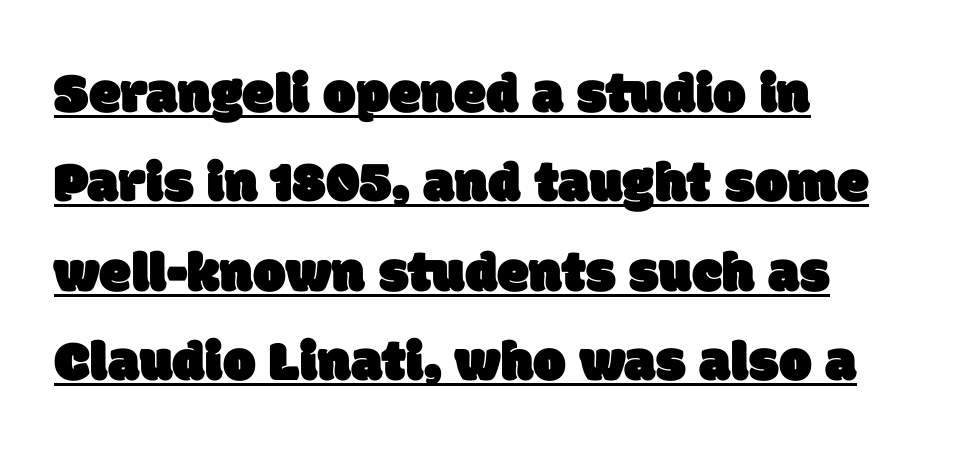
The image shows 58 px sans-serif type; set left-aligned, normal line spacing (1.54x), normal letter spacing, underlined; low stroke contrast and a large x-height.
